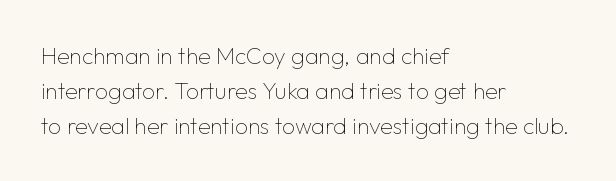
{"italic": "no", "bold": "no", "underline": "no", "align": "left", "line_spacing": "normal", "line_spacing_ratio": 1.52, "letter_spacing": "normal", "letter_spacing_em": 0.0, "glyph_px": 23}
